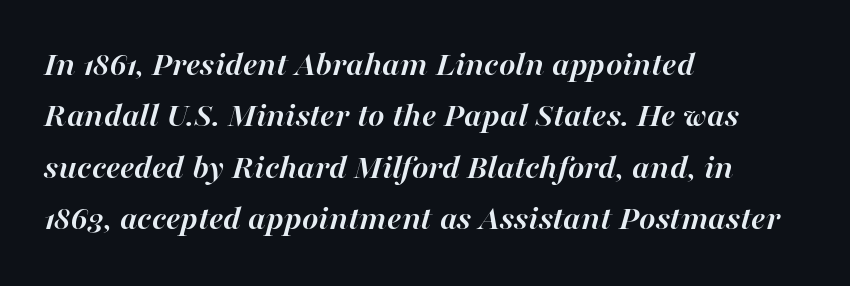
The image shows 35 px semibold type, italic (leaning right); set left-aligned, normal line spacing (1.47x), normal letter spacing, not underlined; high stroke contrast and a medium x-height.
